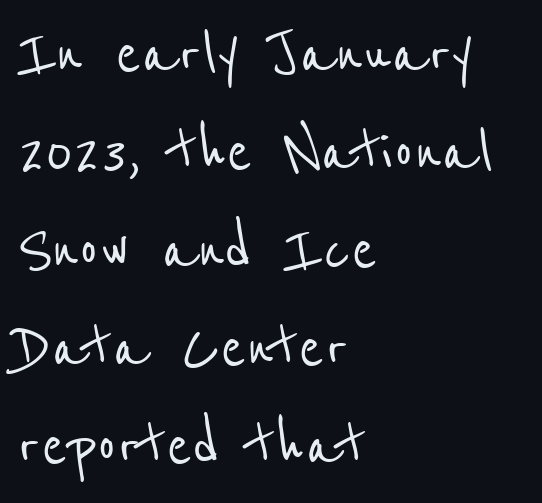
{"serif": "no", "width": "condensed", "stroke_contrast": "low", "x_height": "medium", "monospaced": "no", "underline": "no", "align": "left", "line_spacing": "normal", "line_spacing_ratio": 1.29, "letter_spacing": "normal", "letter_spacing_em": 0.0, "glyph_px": 76}
